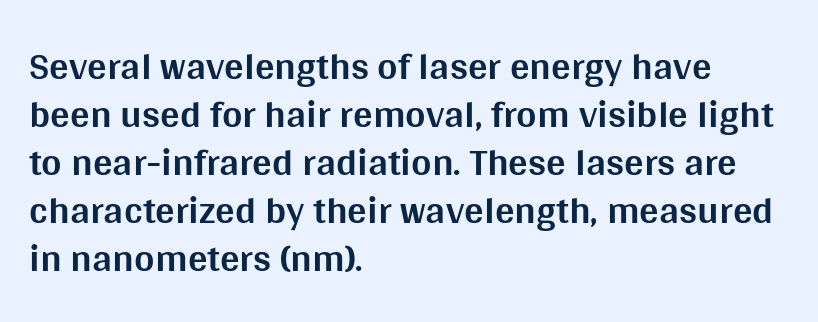
{"serif": "no", "italic": "no", "bold": "yes", "weight": "bold", "width": "normal", "stroke_contrast": "medium", "x_height": "large", "monospaced": "no", "underline": "no", "align": "left", "line_spacing_ratio": 1.23, "letter_spacing": "normal", "letter_spacing_em": 0.0, "glyph_px": 39}
